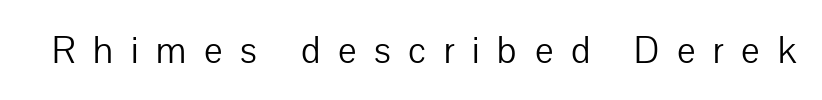
The image shows 37 px light sans-serif type, upright; set unusually wide letter spacing (+0.48 em), not underlined; low stroke contrast and a medium x-height.
